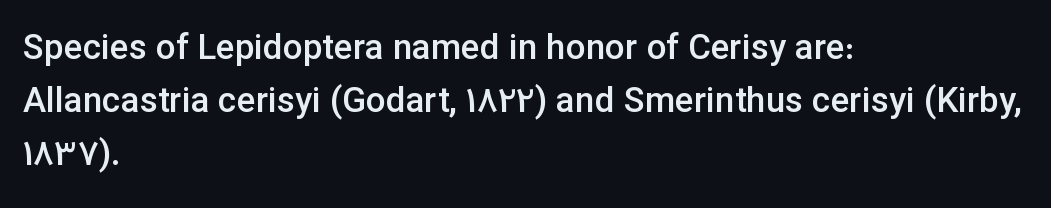
The image shows 35 px semibold sans-serif type, upright; set left-aligned, normal line spacing (1.52x), normal letter spacing, not underlined; low stroke contrast and a medium x-height.
